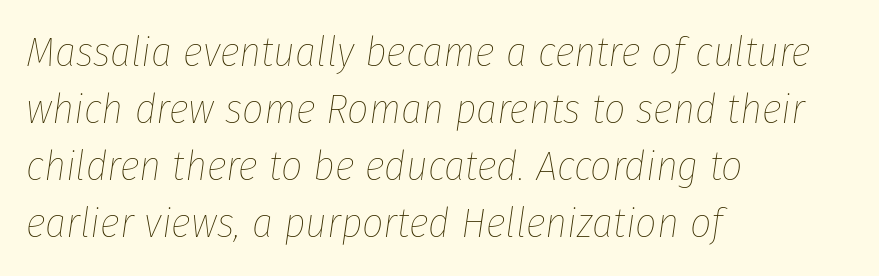
The image shows 42 px thin, condensed type, italic (leaning right); set left-aligned, normal line spacing (1.36x), normal letter spacing, not underlined; low stroke contrast and a medium x-height.
